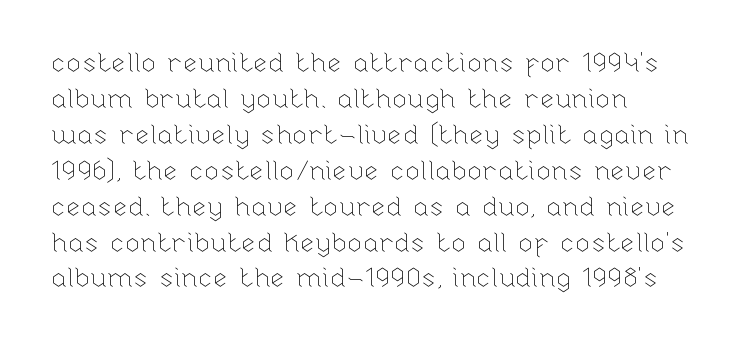
{"italic": "no", "bold": "no", "underline": "no", "line_spacing": "normal", "line_spacing_ratio": 1.33, "letter_spacing": "normal", "letter_spacing_em": 0.0, "glyph_px": 27}
